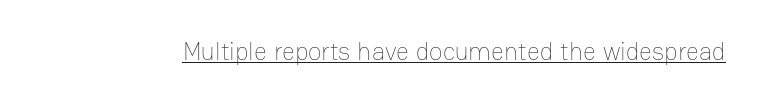
The image shows 25 px text type, upright; set normal letter spacing, underlined.
